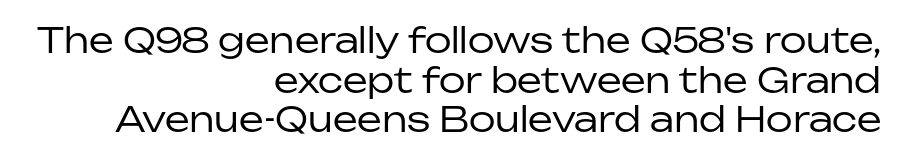
Q: Is the text bold? A: No.
Q: Is the text italic (slanted)? A: No, it is upright.
Q: Is the typeface a serif or a sans-serif typeface? A: Sans-serif.
Q: Is the text underlined? A: No.
Q: How is the paragraph aligned? A: Right-aligned.
Q: Is the spacing between letters normal or unusually wide? A: Normal.
Q: Is the spacing between lines tight, normal or loose? A: Tight.
Q: Width (condensed, normal, or wide)? A: Normal.
Q: Stroke contrast? A: Low.
Q: x-height? A: Medium.
Q: Monospaced? A: No.
